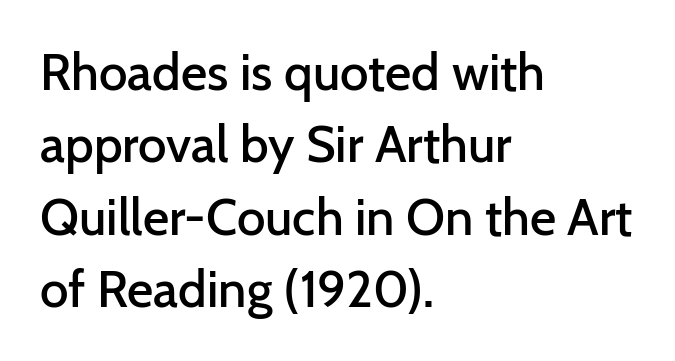
Letterform terminals end flat and unadorned throughout the passage. These lines keep a tight, regular rhythm from letter to letter. Line beginnings align vertically; line endings do not. The leading is moderate, giving the passage an even texture.
